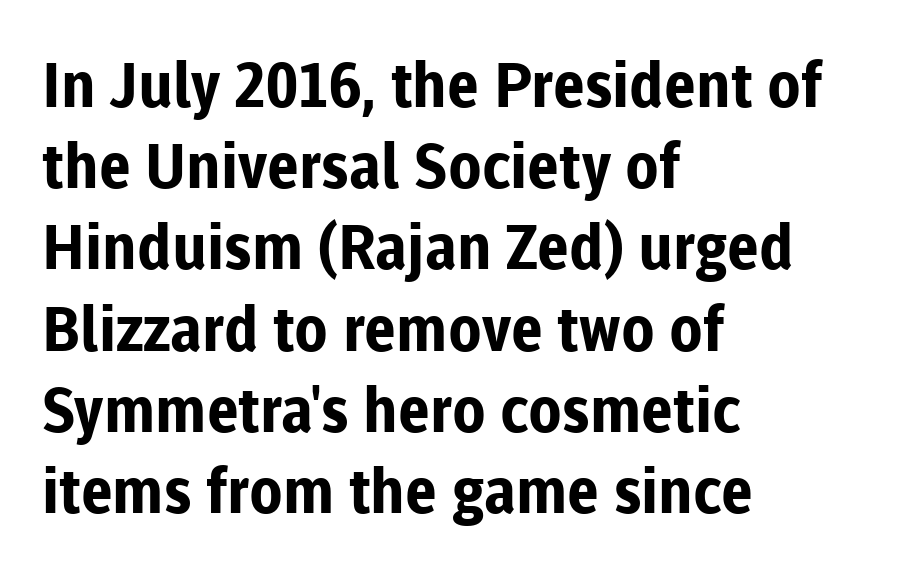
The image shows 62 px bold sans-serif type, upright; set left-aligned, normal line spacing (1.31x), normal letter spacing, not underlined; low stroke contrast and a medium x-height.
